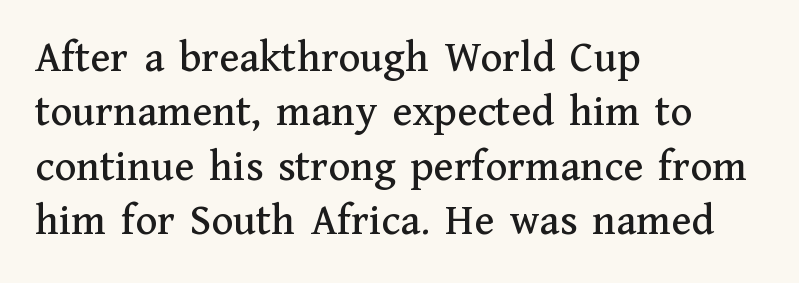
Bare-footed words on every line. This sample uses an upright cut, with every glyph sitting square on the baseline. A serif font was chosen for this passage. This sample is left-justified, so line endings fall wherever the words run out. You could call the tracking neutral — neither tight nor loose. You could not count columns in this text — the font is proportionally spaced.
